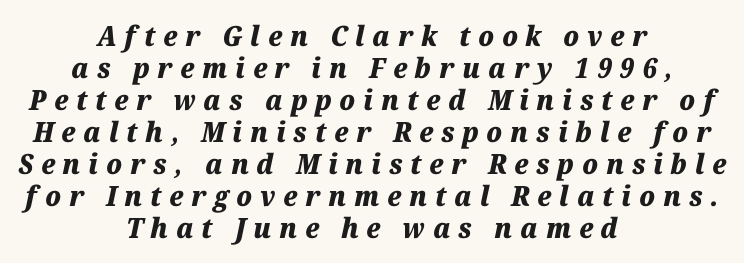
Q: Is the text bold? A: Yes.
Q: Is the text italic (slanted)? A: Yes, it leans right by about 12 degrees.
Q: Is the text underlined? A: No.
Q: How is the paragraph aligned? A: Centered.
Q: Is the spacing between letters normal or unusually wide? A: Unusually wide.
Q: Is the spacing between lines tight, normal or loose? A: Tight.
Q: Width (condensed, normal, or wide)? A: Normal.
Q: Stroke contrast? A: Medium.
Q: x-height? A: Medium.
Q: Monospaced? A: No.
